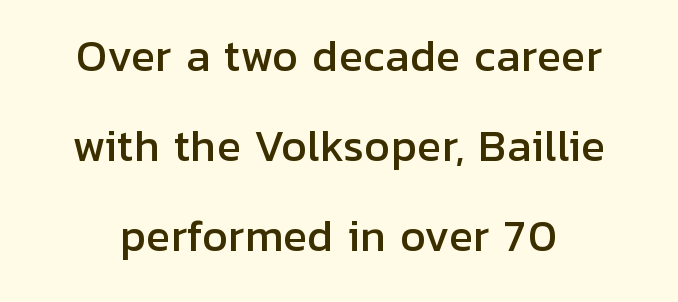
The image shows 41 px sans-serif type, upright; set loose line spacing (2.19x), normal letter spacing, not underlined; low stroke contrast and a medium x-height.
